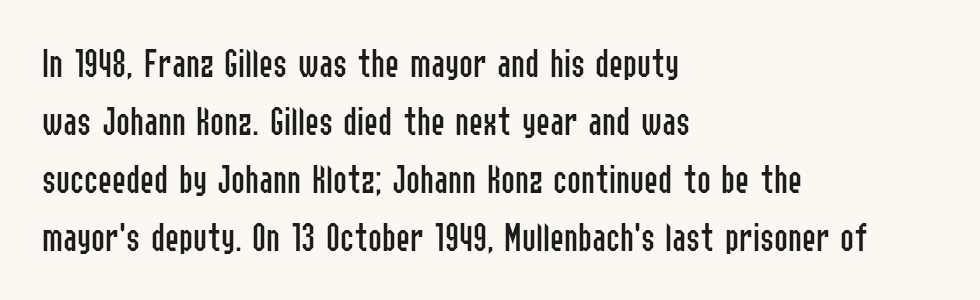
{"serif": "no", "italic": "no", "bold": "no", "weight": "regular", "width": "condensed", "stroke_contrast": "low", "x_height": "medium", "monospaced": "no", "underline": "no", "align": "left", "line_spacing": "normal", "line_spacing_ratio": 1.38, "letter_spacing": "normal", "letter_spacing_em": 0.0, "glyph_px": 42}
